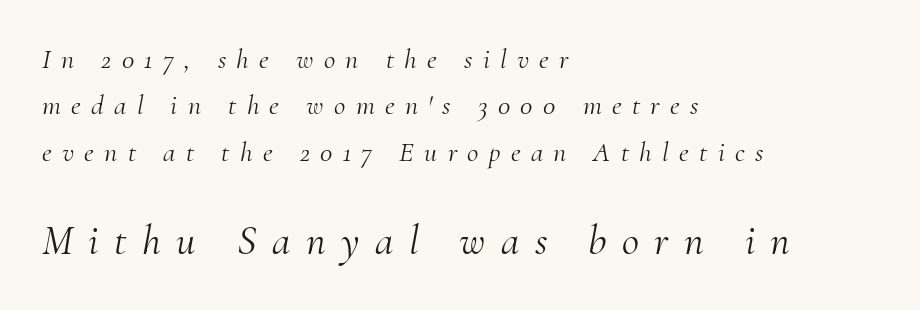
Q: Is the text bold? A: No.
Q: Is the text italic (slanted)? A: Yes, it leans right by about 10 degrees.
Q: Is the typeface a serif or a sans-serif typeface? A: Serif.
Q: Is the text underlined? A: No.
Q: How is the paragraph aligned? A: Left-aligned.
Q: Is the spacing between letters normal or unusually wide? A: Unusually wide.
Q: Is the spacing between lines tight, normal or loose? A: Normal.
Q: Which block of text is set in a larger size, the first (top) or the second (bottom)? A: The second (bottom) one.
Q: Width (condensed, normal, or wide)? A: Normal.
Q: Stroke contrast? A: Medium.
Q: x-height? A: Small.
Q: Monospaced? A: No.
